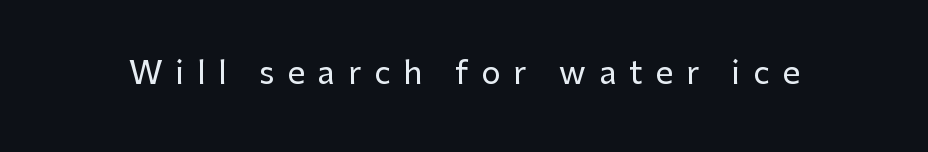
Q: Is the text italic (slanted)? A: No, it is upright.
Q: Is the typeface a serif or a sans-serif typeface? A: Sans-serif.
Q: Is the text underlined? A: No.
Q: Is the spacing between letters normal or unusually wide? A: Unusually wide.
Q: Width (condensed, normal, or wide)? A: Normal.
Q: Stroke contrast? A: Low.
Q: x-height? A: Medium.
Q: Monospaced? A: No.
